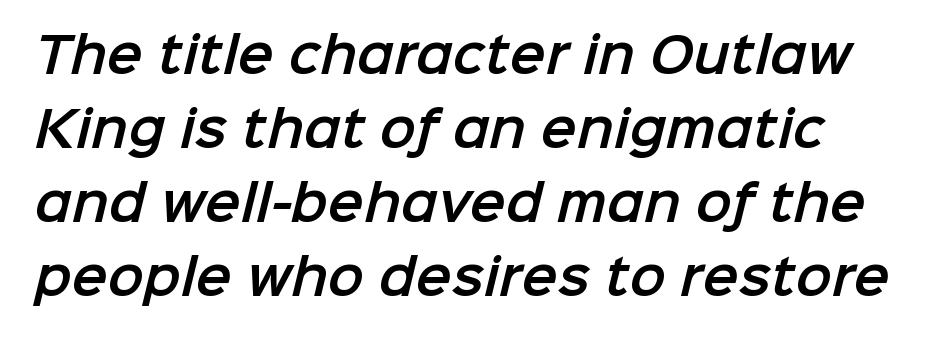
Spacing verdict: proportional, widths tailored to each character. How are the letters spaced? Ordinarily, with no added tracking. To sum up the face: it is a sans, with no serifs. Horizontal bands of white between lines are of average thickness. If you drew a ruler down the left edge, every line would touch it. Only glyphs here, with clear space below each row.
